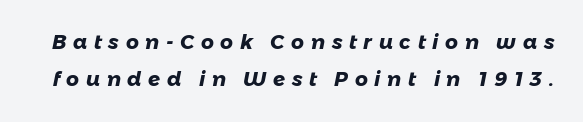
The image shows 20 px bold type; set line spacing 1.86x, unusually wide letter spacing (+0.33 em), not underlined.
